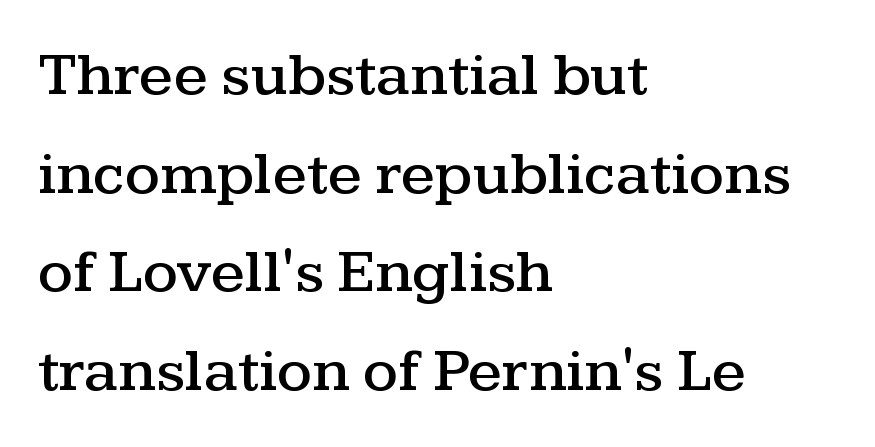
Q: Is the text italic (slanted)? A: No, it is upright.
Q: Is the typeface a serif or a sans-serif typeface? A: Serif.
Q: Is the text underlined? A: No.
Q: How is the paragraph aligned? A: Left-aligned.
Q: Is the spacing between letters normal or unusually wide? A: Normal.
Q: Is the spacing between lines tight, normal or loose? A: Normal.
Q: Width (condensed, normal, or wide)? A: Wide.
Q: Stroke contrast? A: Medium.
Q: x-height? A: Medium.
Q: Monospaced? A: No.
